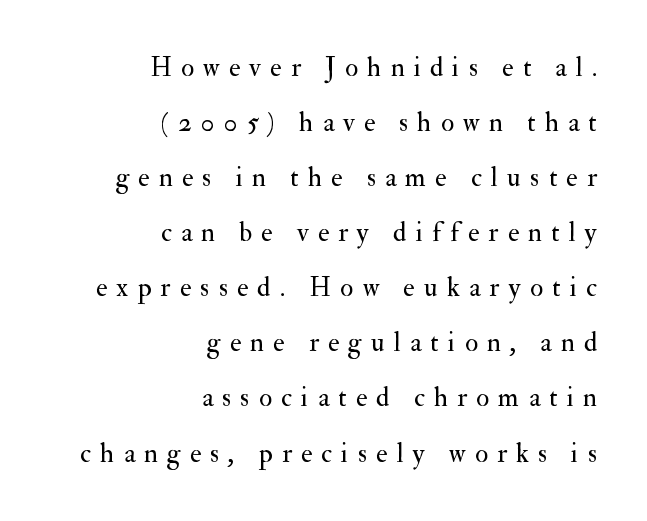
The image shows 27 px text type, upright; set right-aligned, loose line spacing (2.04x), unusually wide letter spacing (+0.34 em), not underlined.
